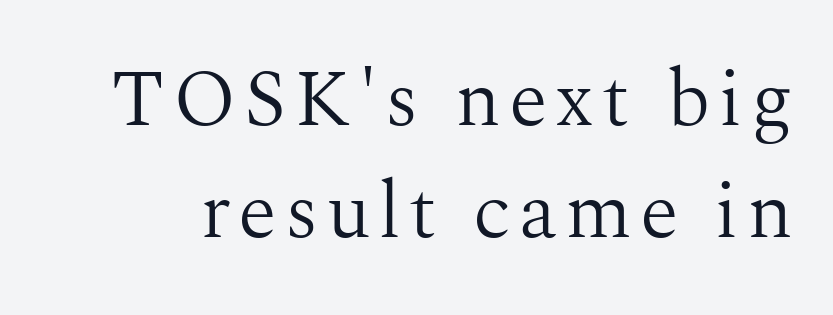
{"serif": "yes", "italic": "no", "bold": "no", "weight": "light", "width": "normal", "stroke_contrast": "medium", "x_height": "medium", "monospaced": "no", "underline": "no", "line_spacing": "normal", "line_spacing_ratio": 1.4, "glyph_px": 80}
